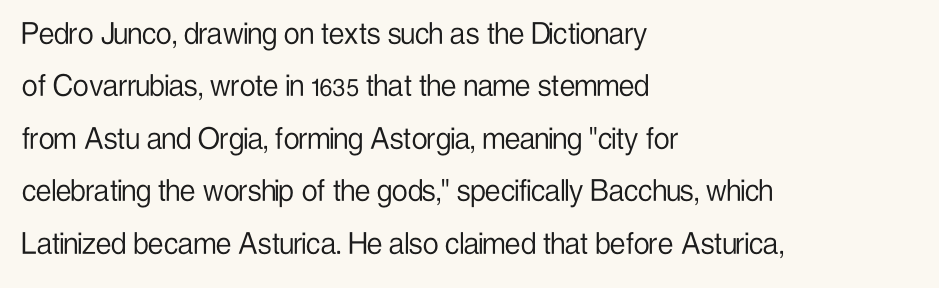
The image shows 35 px light, condensed sans-serif type, upright; set left-aligned, normal line spacing (1.5x), normal letter spacing, not underlined; low stroke contrast and a medium x-height.
